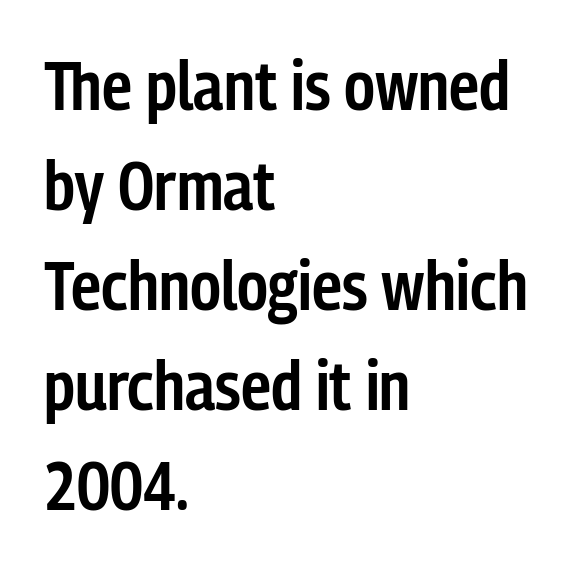
Q: Is the text bold? A: Semi-bold.
Q: Is the text italic (slanted)? A: No, it is upright.
Q: Is the typeface a serif or a sans-serif typeface? A: Sans-serif.
Q: Is the text underlined? A: No.
Q: How is the paragraph aligned? A: Left-aligned.
Q: Is the spacing between letters normal or unusually wide? A: Normal.
Q: Is the spacing between lines tight, normal or loose? A: Normal.
Q: Width (condensed, normal, or wide)? A: Condensed.
Q: Stroke contrast? A: Low.
Q: x-height? A: Medium.
Q: Monospaced? A: No.
